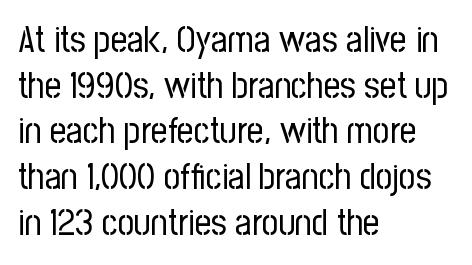
{"serif": "no", "italic": "no", "bold": "no", "weight": "regular", "width": "condensed", "stroke_contrast": "low", "x_height": "medium", "monospaced": "no", "underline": "no", "align": "left", "line_spacing": "normal", "line_spacing_ratio": 1.27, "letter_spacing": "normal", "letter_spacing_em": 0.0, "glyph_px": 36}
